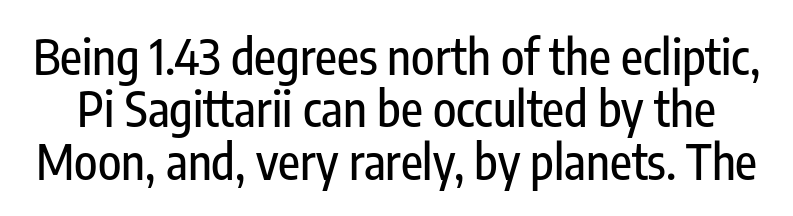
Q: Is the text italic (slanted)? A: No, it is upright.
Q: Is the typeface a serif or a sans-serif typeface? A: Sans-serif.
Q: Is the text underlined? A: No.
Q: Is the spacing between letters normal or unusually wide? A: Normal.
Q: Is the spacing between lines tight, normal or loose? A: Tight.
Q: Width (condensed, normal, or wide)? A: Condensed.
Q: Stroke contrast? A: Low.
Q: x-height? A: Medium.
Q: Monospaced? A: No.
